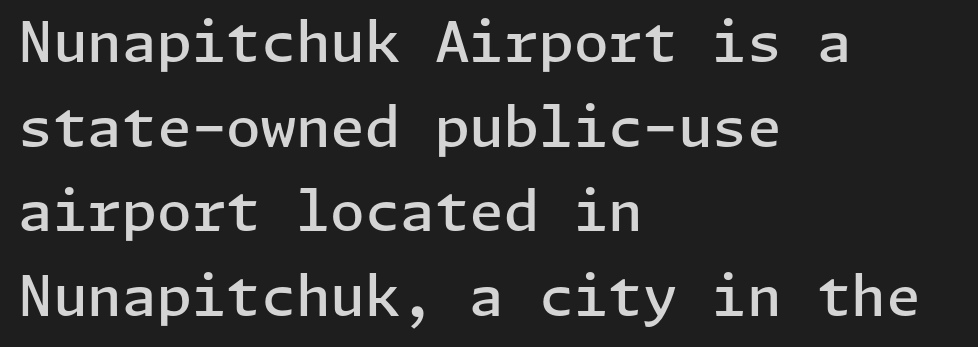
Set as a demibold, roughly 600 on the weight scale. Horizontally, the lines are justified to the leading edge only. A bare baseline throughout the passage. Every character sits straight up, as roman type does. Inter-character spacing is left at the font's built-in metrics. Line spacing here is normal.
